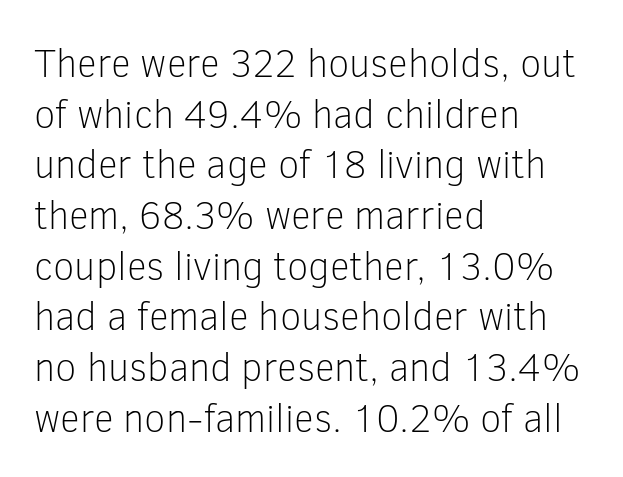
This rendering employs a face without finishing strokes, i.e., a sans-serif. Summary of weight: not heavy and not bold. Has an underline been added? It has not. Italic? Not at all — the glyphs are vertical. Alignment: flush left. You could not count columns in this text — the font is proportionally spaced.
